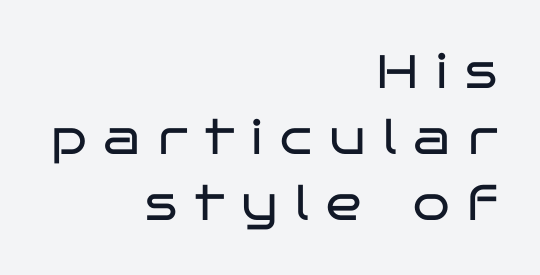
No extra ink here — the face is not bold. Each new line begins a customary step beneath the previous one. The type is letterspaced generously, with wide tracking. The rendering uses natural spacing where letterforms have individual widths.
